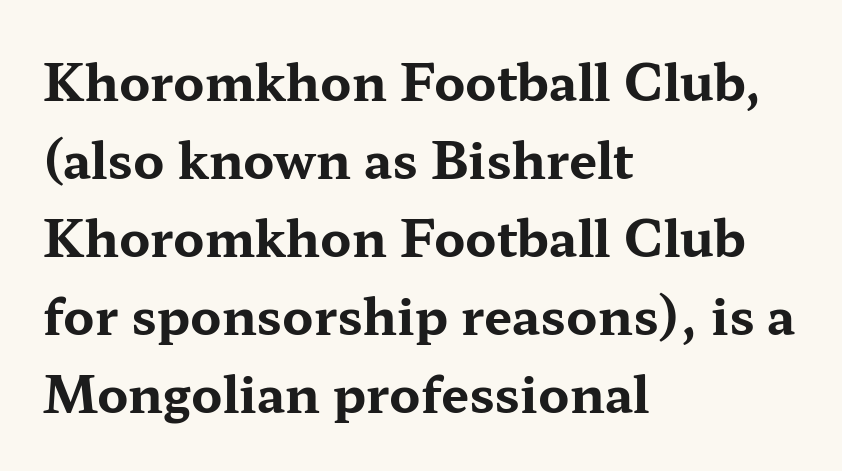
Here the glyphs are tracked normally, forming tight word shapes. Notice how the stems are strictly vertical — no italics here. Spacing verdict: proportional, widths tailored to each character. You'd pick this weight for a headline — it's a proper bold. Each letter's strokes conclude with small projecting serifs. This rendering features lettering with no underline.
